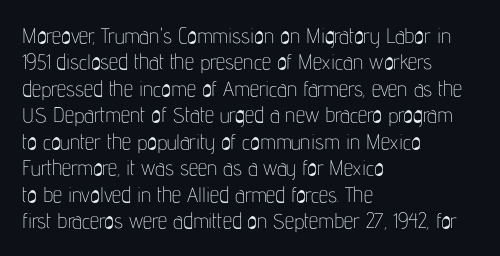
{"italic": "no", "bold": "no", "underline": "no", "align": "left", "line_spacing": "normal", "line_spacing_ratio": 1.26, "letter_spacing": "normal", "letter_spacing_em": 0.0, "glyph_px": 21}
